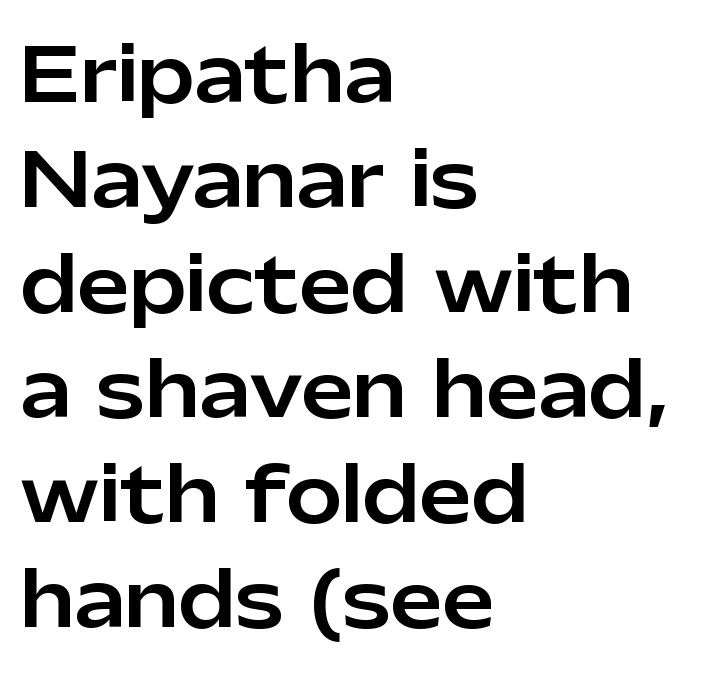
The image shows 75 px sans-serif type, upright; set left-aligned, normal line spacing (1.4x), normal letter spacing, not underlined; low stroke contrast and a medium x-height.
